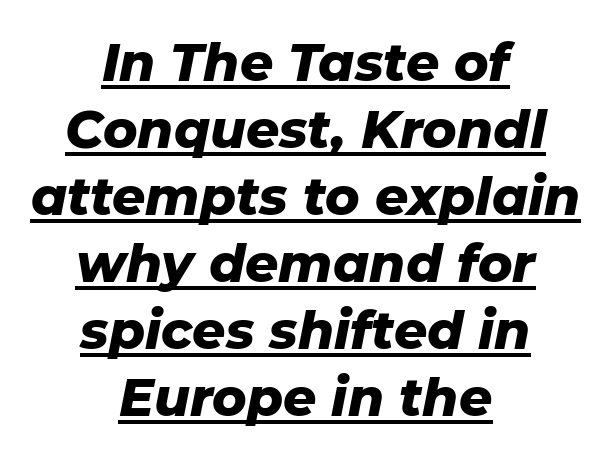
The image shows 52 px heavy type, italic (leaning right); set centered, normal line spacing (1.29x), normal letter spacing, underlined; low stroke contrast and a medium x-height.
